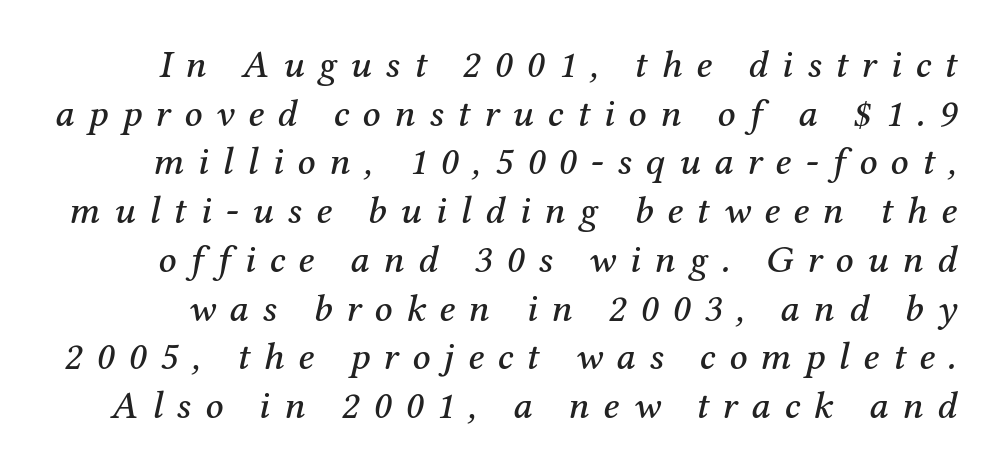
The letters advance in unequal steps, a hallmark of proportional type. Does the leading feel generous? No, just average. The strip under each line holds only bare page. Does the lettering tilt? It does — this is italic. Does the type have serifs? Yes, each stem ends in a small foot. The face used here is rendered with a markedly widened letterfit.
